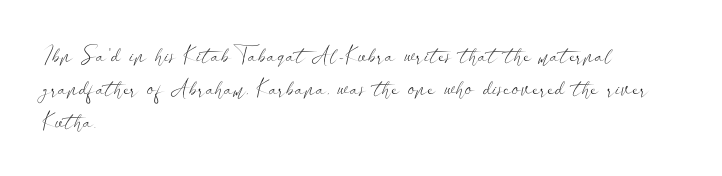
{"bold": "no", "underline": "no", "align": "left", "line_spacing": "normal", "line_spacing_ratio": 1.51, "letter_spacing": "normal", "letter_spacing_em": 0.0, "glyph_px": 22}
